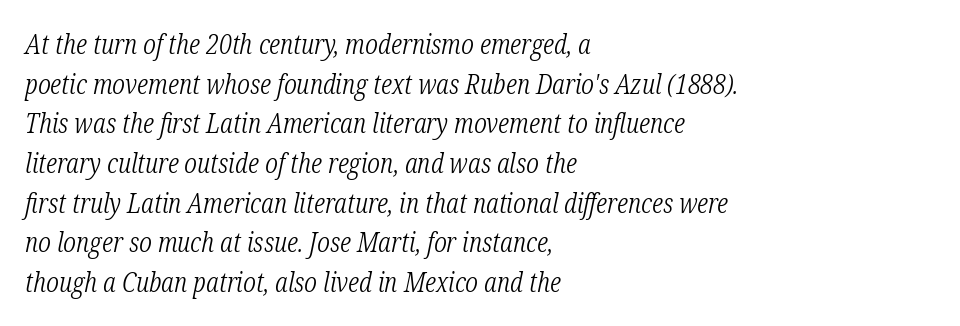
{"italic": "yes", "lean": "right", "slant_degrees": 12, "bold": "no", "underline": "no", "align": "left", "line_spacing": "normal", "line_spacing_ratio": 1.47, "letter_spacing": "normal", "letter_spacing_em": 0.0, "glyph_px": 27}
